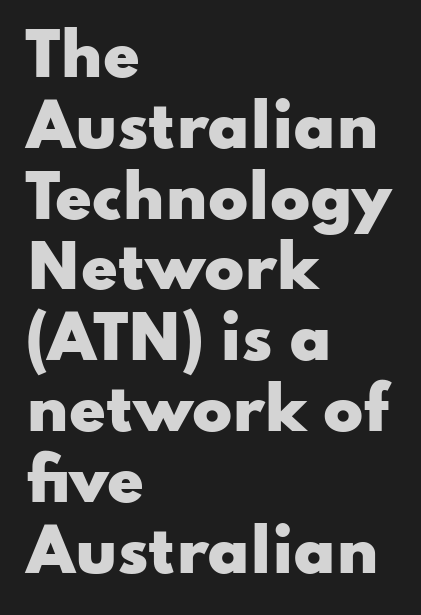
If you drew a ruler down the left edge, every line would touch it. Examine the stroke ends and you'll find no serifs. The foot of each line stays bare and open. Spacing verdict: proportional, widths tailored to each character. The font's upright variant was chosen for this text.
